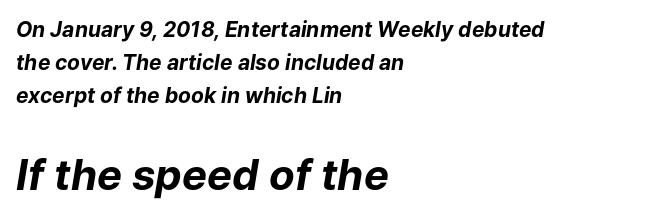
The image shows 42 px bold type, italic (leaning right); set left-aligned, normal line spacing (1.58x), normal letter spacing, not underlined; the second (bottom) block is 2.0x larger; low stroke contrast and a medium x-height.
